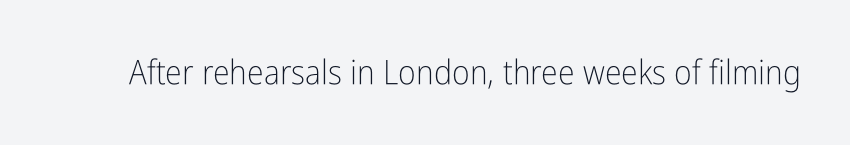
Q: Is the text bold? A: No.
Q: Is the text italic (slanted)? A: No, it is upright.
Q: Is the typeface a serif or a sans-serif typeface? A: Sans-serif.
Q: Is the text underlined? A: No.
Q: Is the spacing between letters normal or unusually wide? A: Normal.
Q: Width (condensed, normal, or wide)? A: Condensed.
Q: Stroke contrast? A: Low.
Q: x-height? A: Medium.
Q: Monospaced? A: No.
